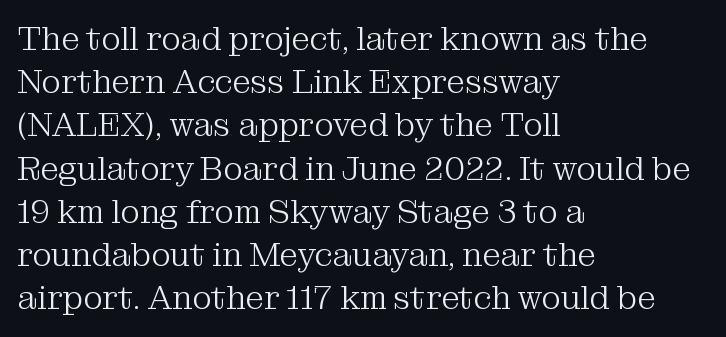
The image shows 33 px light serif type, upright; set left-aligned, normal line spacing (1.31x), normal letter spacing, not underlined; medium stroke contrast and a medium x-height.
